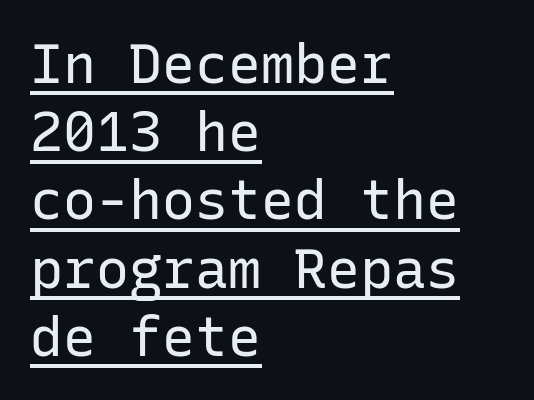
Q: Is the text bold? A: No.
Q: Is the text italic (slanted)? A: No, it is upright.
Q: Is the typeface a serif or a sans-serif typeface? A: Sans-serif.
Q: Is the text underlined? A: Yes.
Q: How is the paragraph aligned? A: Left-aligned.
Q: Is the spacing between letters normal or unusually wide? A: Normal.
Q: Width (condensed, normal, or wide)? A: Normal.
Q: Stroke contrast? A: Low.
Q: x-height? A: Medium.
Q: Monospaced? A: Yes.
